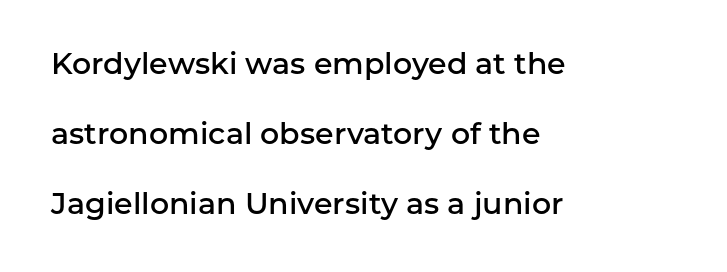
{"serif": "no", "italic": "no", "bold": "semi", "weight": "semibold", "width": "normal", "stroke_contrast": "low", "x_height": "medium", "monospaced": "no", "underline": "no", "align": "left", "line_spacing": "loose", "line_spacing_ratio": 2.34, "letter_spacing": "normal", "letter_spacing_em": 0.0, "glyph_px": 30}
